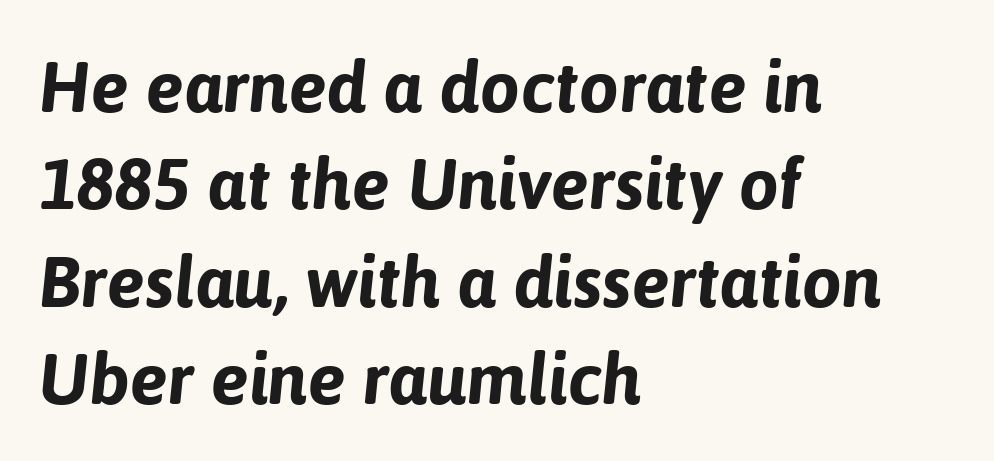
Q: Is the text bold? A: Yes.
Q: Is the text italic (slanted)? A: Yes, it leans right by about 6 degrees.
Q: Is the text underlined? A: No.
Q: How is the paragraph aligned? A: Left-aligned.
Q: Is the spacing between letters normal or unusually wide? A: Normal.
Q: Is the spacing between lines tight, normal or loose? A: Normal.
Q: Width (condensed, normal, or wide)? A: Normal.
Q: Stroke contrast? A: Low.
Q: x-height? A: Medium.
Q: Monospaced? A: No.
